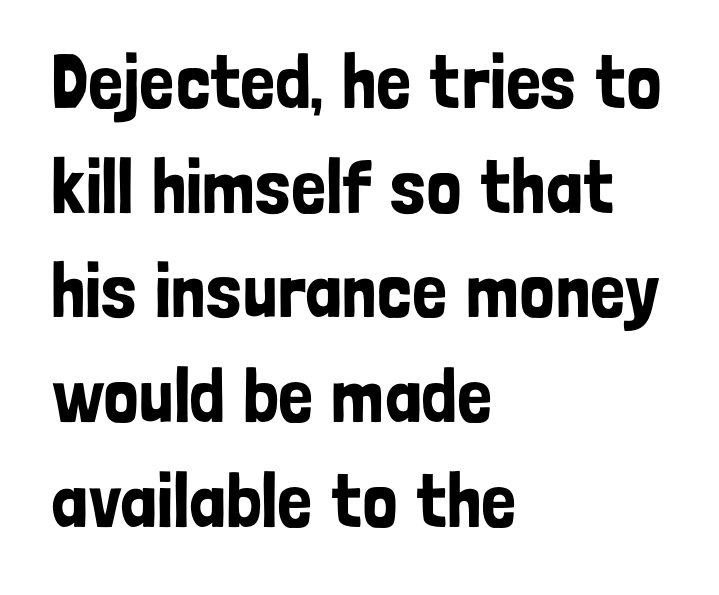
The passage is arranged the way most books set body copy — flush left. The letters advance in unequal steps, a hallmark of proportional type. Line spacing here is normal. Underline: absent. Type style note: lacks serifs. Quick note: not italic, upright.
